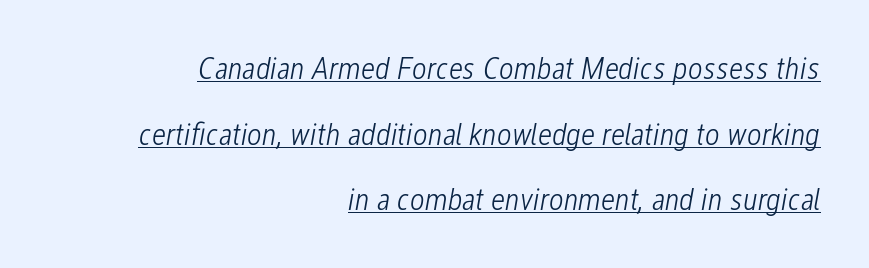
The image shows 32 px light, condensed type, italic (leaning right); set right-aligned, loose line spacing (2.05x), normal letter spacing, underlined; low stroke contrast and a medium x-height.
